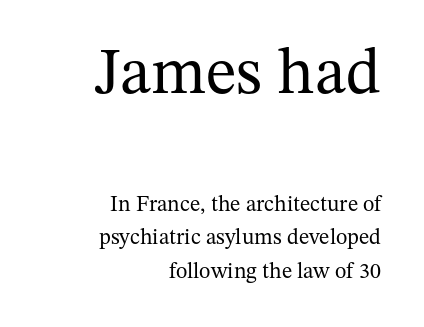
{"serif": "yes", "italic": "no", "bold": "no", "weight": "regular", "width": "normal", "stroke_contrast": "medium", "x_height": "medium", "monospaced": "no", "underline": "no", "align": "right", "line_spacing": "normal", "line_spacing_ratio": 1.52, "letter_spacing": "normal", "letter_spacing_em": 0.0, "larger_block": "first", "size_ratio": 2.95, "glyph_px": 65}
